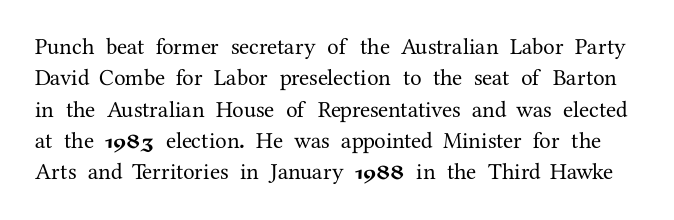
The space directly below the letters is spotless. The specimen reads as upright at a glance. If you measured baseline to baseline, you'd find a middling distance. Standard letterfit; no display-style spreading of the glyphs.
